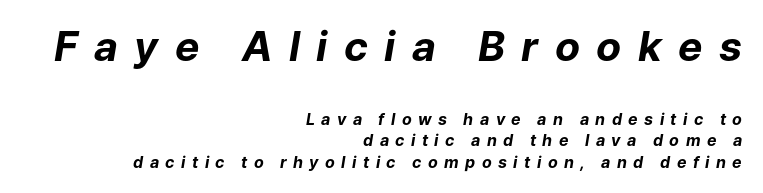
The image shows 41 px bold type, italic (leaning right); set right-aligned, normal line spacing (1.34x), unusually wide letter spacing (+0.4 em), not underlined; the first (top) block is 2.56x larger; low stroke contrast and a medium x-height.
